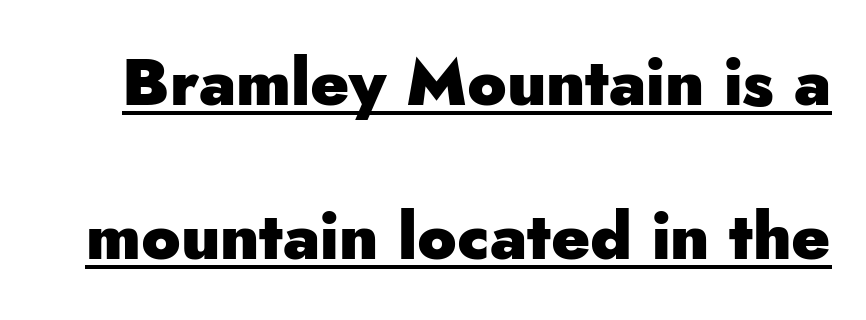
A typesetter would call this zero additional tracking. A full-strength bold gives these letters their thick strokes. You could fit nearly another row in the gap between these rows. Think of a printed novel: that variable character pitch is what you see here. This sample uses a sans-serif face.
